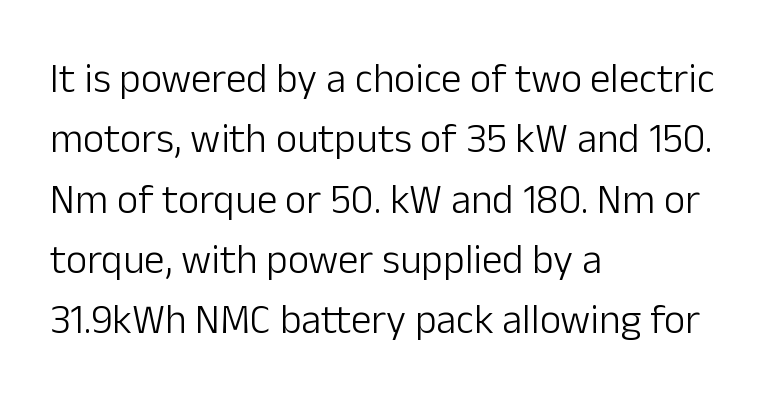
The zone under the glyphs is completely vacant. Serifs: no, the terminals of the letterforms are clean. The lettering stays uniformly vertical, giving the passage a roman look. Teacher's note: observe the even left margin — that is flush-left alignment.
